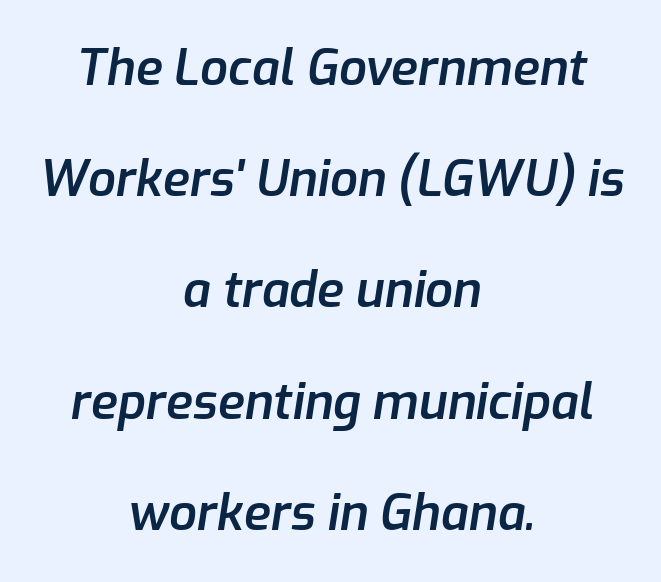
Q: Is the text bold? A: Semi-bold.
Q: Is the text italic (slanted)? A: Yes, it leans right by about 9 degrees.
Q: Is the text underlined? A: No.
Q: How is the paragraph aligned? A: Centered.
Q: Is the spacing between letters normal or unusually wide? A: Normal.
Q: Is the spacing between lines tight, normal or loose? A: Loose.
Q: Width (condensed, normal, or wide)? A: Normal.
Q: Stroke contrast? A: Low.
Q: x-height? A: Medium.
Q: Monospaced? A: No.
